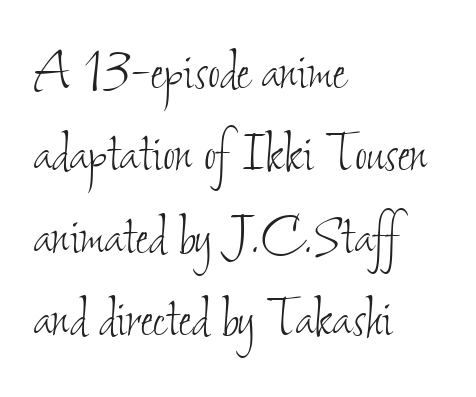
{"bold": "no", "weight": "thin", "width": "condensed", "stroke_contrast": "low", "x_height": "small", "monospaced": "no", "underline": "no", "align": "left", "line_spacing": "normal", "line_spacing_ratio": 1.25, "letter_spacing": "normal", "letter_spacing_em": 0.0, "glyph_px": 66}
